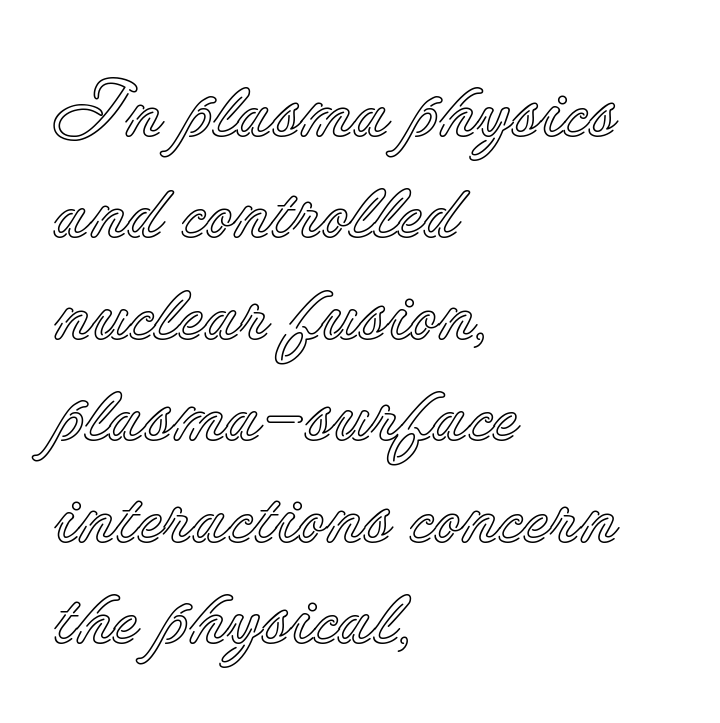
One glance says typical: line gaps are just what's usual. The glyphs are unaccompanied by any horizontal stroke below them. Words appear dense and cohesive because spacing is normal. A student would call this left alignment; a typographer would say flush left, rag right.
